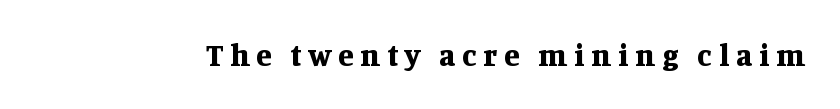
Q: Is the text bold? A: Yes.
Q: Is the text italic (slanted)? A: No, it is upright.
Q: Is the typeface a serif or a sans-serif typeface? A: Serif.
Q: Is the text underlined? A: No.
Q: Is the spacing between letters normal or unusually wide? A: Unusually wide.
Q: Width (condensed, normal, or wide)? A: Normal.
Q: Stroke contrast? A: Medium.
Q: x-height? A: Large.
Q: Monospaced? A: No.
